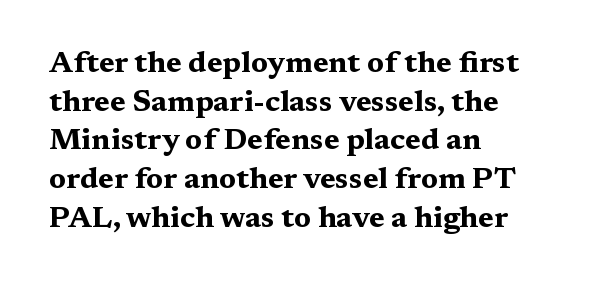
{"serif": "yes", "italic": "no", "bold": "yes", "weight": "bold", "width": "wide", "stroke_contrast": "medium", "x_height": "medium", "monospaced": "no", "underline": "no", "align": "left", "line_spacing": "normal", "line_spacing_ratio": 1.29, "letter_spacing": "normal", "letter_spacing_em": 0.0, "glyph_px": 30}
